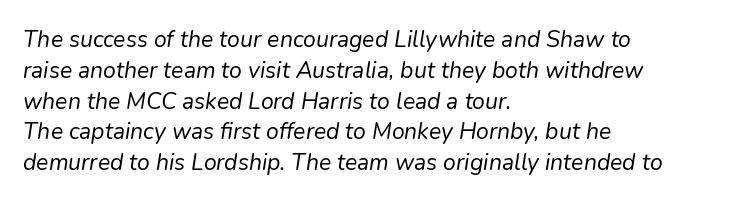
Q: Is the text bold? A: No.
Q: Is the text italic (slanted)? A: Yes, it leans right by about 9 degrees.
Q: Is the text underlined? A: No.
Q: How is the paragraph aligned? A: Left-aligned.
Q: Is the spacing between letters normal or unusually wide? A: Normal.
Q: Is the spacing between lines tight, normal or loose? A: Normal.
